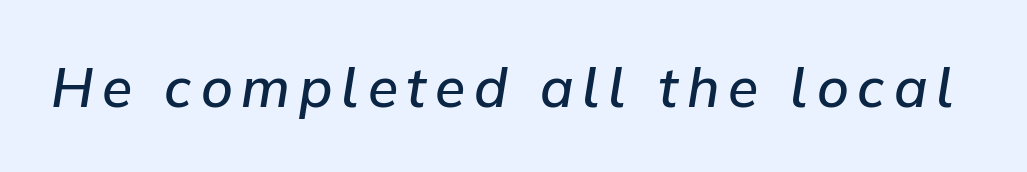
{"italic": "yes", "lean": "right", "slant_degrees": 9, "bold": "semi", "weight": "semibold", "width": "normal", "stroke_contrast": "low", "x_height": "medium", "monospaced": "no", "underline": "no", "glyph_px": 55}
